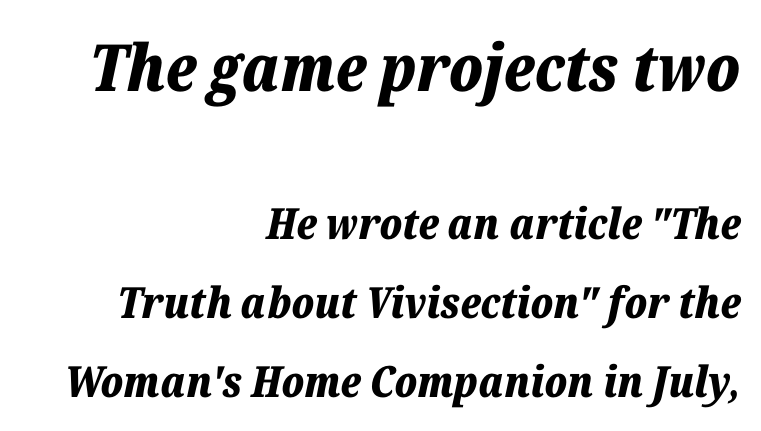
The glyphs have the mass of a bold cut. Nothing unusual about the tracking: characters are spaced as the font intends. Any mark beneath the type? The region is blank. An italicized treatment has been applied to the whole sample.
